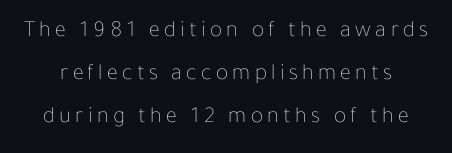
Q: Is the text bold? A: No.
Q: Is the text italic (slanted)? A: No, it is upright.
Q: Is the text underlined? A: No.
